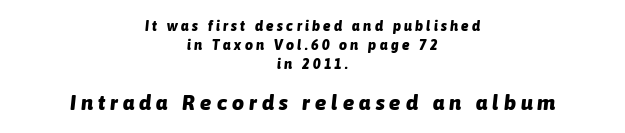
The font is running at its bold setting. Check under the words: just untouched page. Does the bottom block carry the larger type? Yes, it does. Quick note: interline space is typical. There is plenty of visible air inserted between adjacent glyphs.
